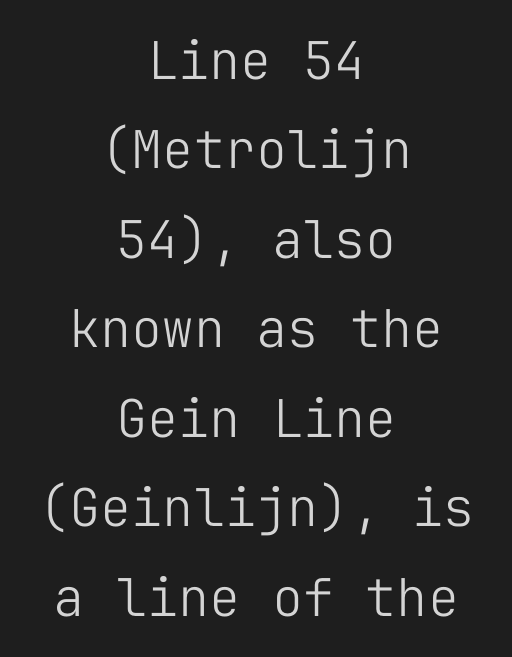
{"serif": "no", "italic": "no", "bold": "no", "weight": "light", "width": "normal", "stroke_contrast": "low", "x_height": "medium", "monospaced": "yes", "underline": "no", "align": "center", "line_spacing_ratio": 1.72, "letter_spacing": "normal", "letter_spacing_em": 0.0, "glyph_px": 52}
